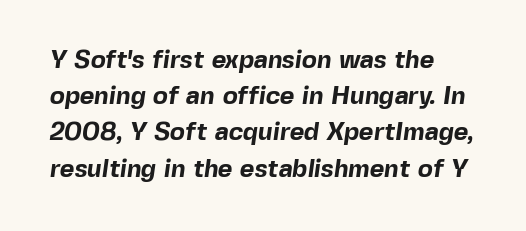
{"bold": "yes", "underline": "no", "align": "left", "line_spacing": "normal", "line_spacing_ratio": 1.45, "letter_spacing": "normal", "letter_spacing_em": 0.0, "glyph_px": 25}
